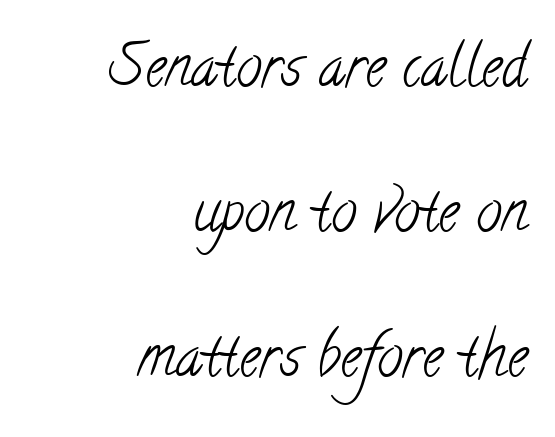
{"bold": "no", "weight": "light", "width": "condensed", "stroke_contrast": "low", "x_height": "small", "monospaced": "no", "underline": "no", "align": "right", "line_spacing": "loose", "line_spacing_ratio": 2.5, "letter_spacing": "normal", "letter_spacing_em": 0.0, "glyph_px": 58}
